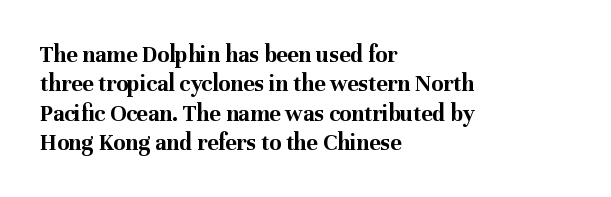
Check the space under the baseline: it is left empty. Words appear dense and cohesive because spacing is normal. Summary of weight: heavy, a full bold. Caption: multi-line text, flush left, ragged right.
